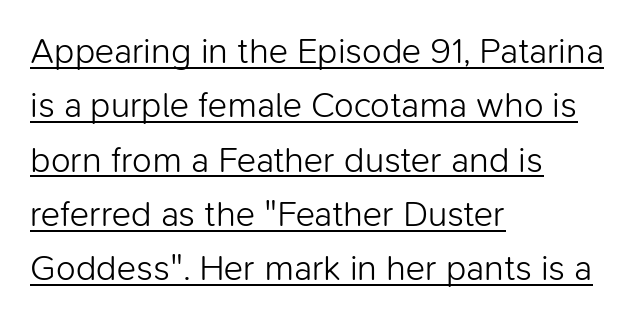
The image shows 36 px light sans-serif type, upright; set left-aligned, normal line spacing (1.51x), normal letter spacing, underlined; low stroke contrast and a medium x-height.
